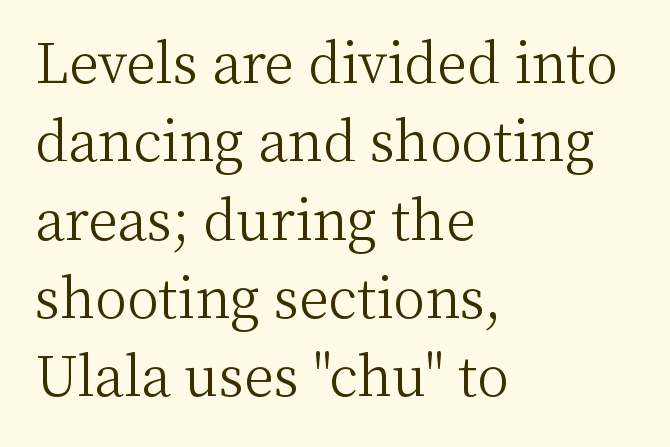
{"serif": "yes", "italic": "no", "bold": "no", "weight": "light", "width": "normal", "stroke_contrast": "medium", "x_height": "medium", "monospaced": "no", "underline": "no", "align": "left", "line_spacing": "normal", "line_spacing_ratio": 1.45, "letter_spacing": "normal", "letter_spacing_em": 0.0, "glyph_px": 54}
